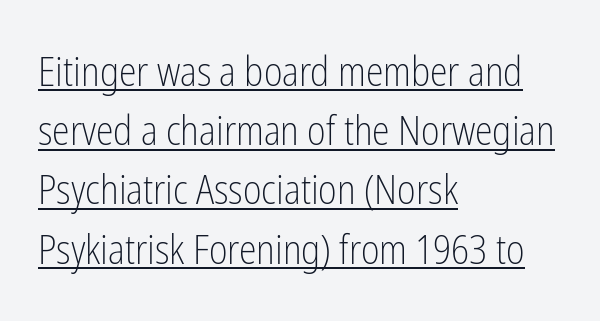
The image shows 40 px light, condensed sans-serif type, upright; set left-aligned, normal line spacing (1.48x), normal letter spacing, underlined; low stroke contrast and a medium x-height.
